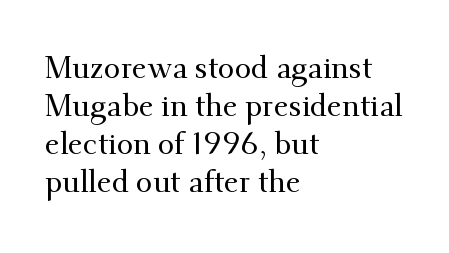
No italicization has been applied; the sample stays upright. These lines stack with their left ends in a neat column. A bare baseline throughout the passage. Is this a fixed-width face? No — the glyphs have proportional, varying widths. There is no visible air inserted between adjacent glyphs. Serif or sans? Serif — the stroke terminals have little feet.
